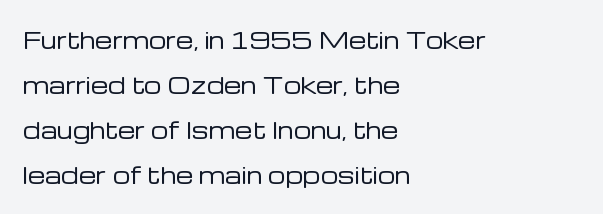
Q: Is the text bold? A: No.
Q: Is the text italic (slanted)? A: No, it is upright.
Q: Is the text underlined? A: No.
Q: How is the paragraph aligned? A: Left-aligned.
Q: Is the spacing between letters normal or unusually wide? A: Normal.
Q: Is the spacing between lines tight, normal or loose? A: Loose.
